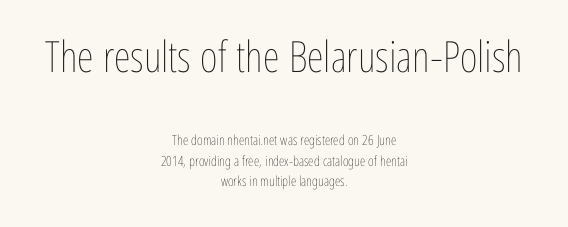
Q: Is the text bold? A: No.
Q: Is the text italic (slanted)? A: No, it is upright.
Q: Is the text underlined? A: No.
Q: How is the paragraph aligned? A: Centered.
Q: Is the spacing between letters normal or unusually wide? A: Normal.
Q: Is the spacing between lines tight, normal or loose? A: Normal.
Q: Which block of text is set in a larger size, the first (top) or the second (bottom)? A: The first (top) one.
Q: Width (condensed, normal, or wide)? A: Condensed.
Q: Stroke contrast? A: Low.
Q: x-height? A: Medium.
Q: Monospaced? A: No.
